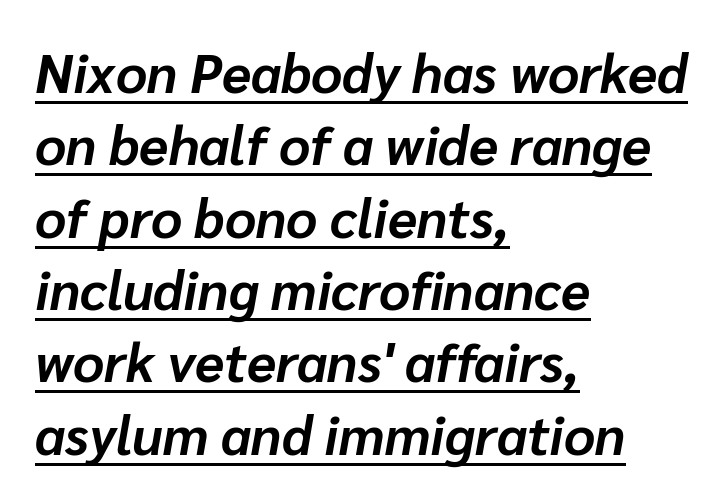
{"italic": "yes", "lean": "right", "slant_degrees": 10, "bold": "yes", "weight": "bold", "width": "normal", "stroke_contrast": "low", "x_height": "medium", "monospaced": "no", "underline": "yes", "align": "left", "line_spacing": "normal", "line_spacing_ratio": 1.34, "letter_spacing": "normal", "letter_spacing_em": 0.0, "glyph_px": 54}
